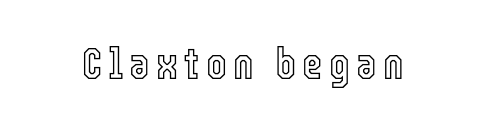
{"italic": "no", "width": "condensed", "x_height": "medium", "monospaced": "no", "underline": "no", "glyph_px": 44}
